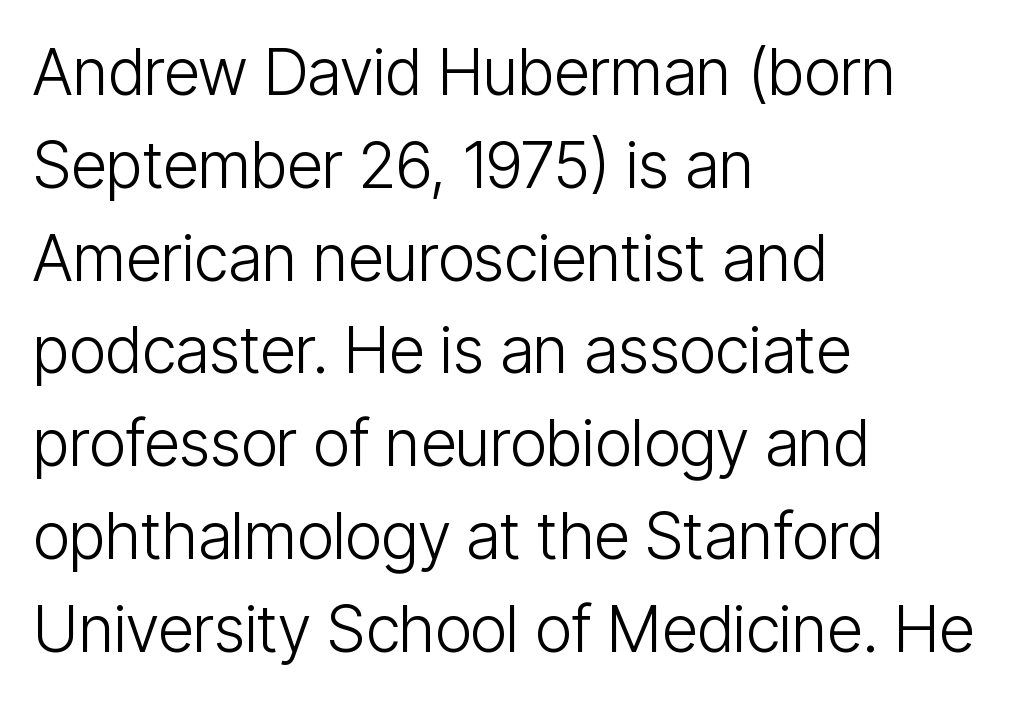
Q: Is the text bold? A: No.
Q: Is the text italic (slanted)? A: No, it is upright.
Q: Is the typeface a serif or a sans-serif typeface? A: Sans-serif.
Q: Is the text underlined? A: No.
Q: How is the paragraph aligned? A: Left-aligned.
Q: Is the spacing between letters normal or unusually wide? A: Normal.
Q: Is the spacing between lines tight, normal or loose? A: Normal.
Q: Width (condensed, normal, or wide)? A: Condensed.
Q: Stroke contrast? A: Low.
Q: x-height? A: Medium.
Q: Monospaced? A: No.
